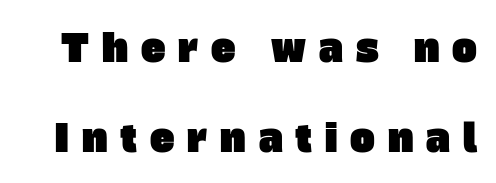
{"serif": "no", "width": "normal", "stroke_contrast": "low", "x_height": "large", "monospaced": "no", "underline": "no", "line_spacing": "loose", "line_spacing_ratio": 2.44, "letter_spacing": "wide", "letter_spacing_em": 0.35, "glyph_px": 37}
